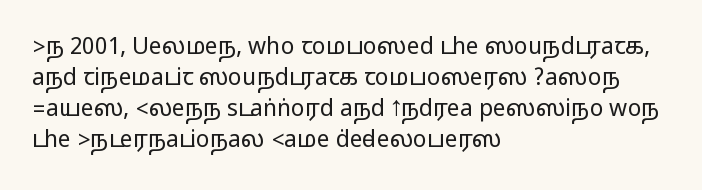
The image shows 23 px text type, upright; set left-aligned, normal line spacing (1.35x), normal letter spacing, not underlined.
